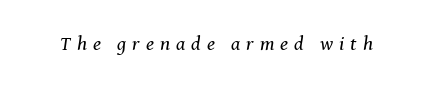
The font is comparable to plain body text, perhaps lighter. Observe the lean: these are italic letterforms. Words appear elongated and porous because spacing is wide. Glance below the letters and you will spot only blank space.
